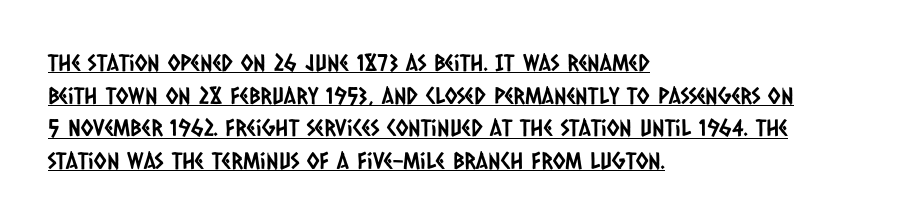
Q: Is the text underlined? A: Yes.
Q: How is the paragraph aligned? A: Left-aligned.
Q: Is the spacing between letters normal or unusually wide? A: Normal.
Q: Is the spacing between lines tight, normal or loose? A: Normal.
